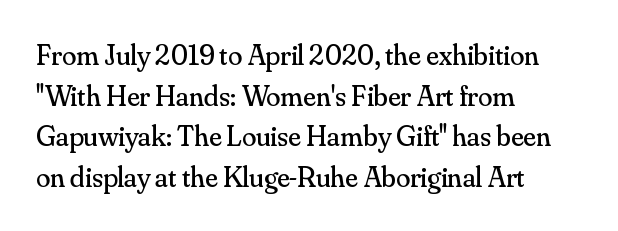
Q: Is the text bold? A: No.
Q: Is the text italic (slanted)? A: No, it is upright.
Q: Is the typeface a serif or a sans-serif typeface? A: Serif.
Q: Is the text underlined? A: No.
Q: How is the paragraph aligned? A: Left-aligned.
Q: Is the spacing between letters normal or unusually wide? A: Normal.
Q: Is the spacing between lines tight, normal or loose? A: Normal.
Q: Width (condensed, normal, or wide)? A: Normal.
Q: Stroke contrast? A: Medium.
Q: x-height? A: Small.
Q: Monospaced? A: No.
